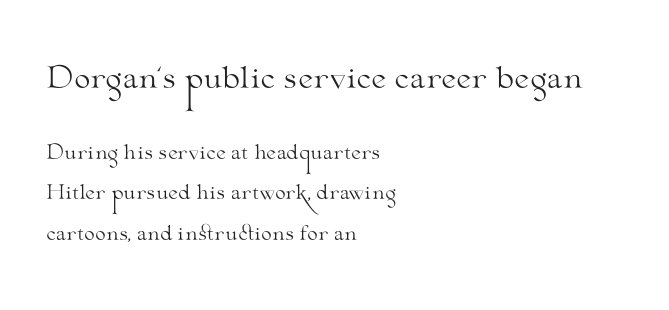
{"serif": "yes", "italic": "no", "bold": "no", "weight": "light", "width": "wide", "stroke_contrast": "medium", "x_height": "small", "monospaced": "no", "underline": "no", "align": "left", "line_spacing": "loose", "line_spacing_ratio": 2.13, "letter_spacing": "normal", "letter_spacing_em": 0.0, "larger_block": "first", "size_ratio": 1.53, "glyph_px": 29}
